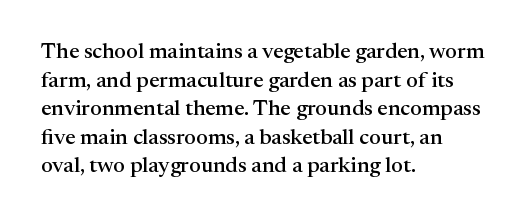
{"italic": "no", "underline": "no", "align": "left", "line_spacing": "normal", "line_spacing_ratio": 1.3, "letter_spacing": "normal", "letter_spacing_em": 0.0, "glyph_px": 22}
